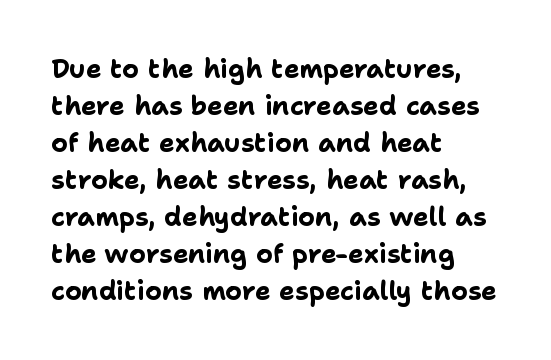
These words are printed bold, with thick strokes throughout. Between one letter and the next there's only the usual sliver of space. The letters stand straight up with perfectly vertical stems. The rendering anchors every line to the left-hand side. The leading is moderate, giving the passage an even texture.
